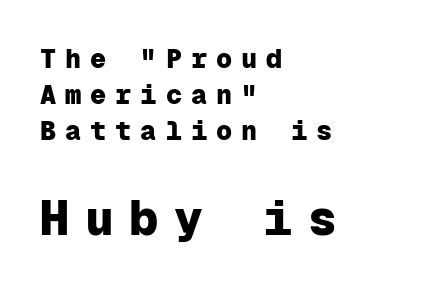
Q: Is the text bold? A: Yes.
Q: Is the text italic (slanted)? A: No, it is upright.
Q: Is the typeface a serif or a sans-serif typeface? A: Sans-serif.
Q: Is the text underlined? A: No.
Q: How is the paragraph aligned? A: Left-aligned.
Q: Is the spacing between letters normal or unusually wide? A: Unusually wide.
Q: Is the spacing between lines tight, normal or loose? A: Normal.
Q: Which block of text is set in a larger size, the first (top) or the second (bottom)? A: The second (bottom) one.
Q: Width (condensed, normal, or wide)? A: Normal.
Q: Stroke contrast? A: Low.
Q: x-height? A: Medium.
Q: Monospaced? A: Yes.
